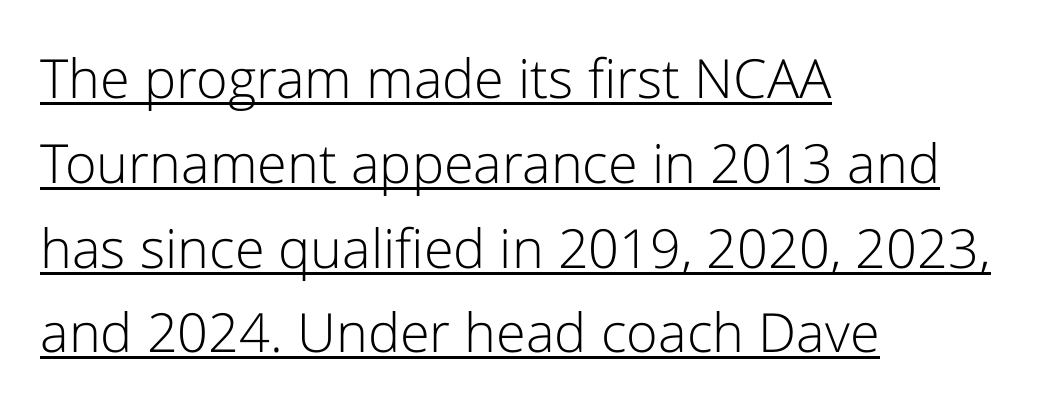
The image shows 54 px light sans-serif type, upright; set left-aligned, normal line spacing (1.57x), normal letter spacing, underlined; low stroke contrast and a medium x-height.
